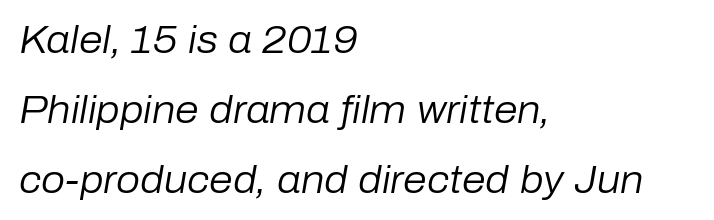
{"italic": "yes", "lean": "right", "slant_degrees": 10, "bold": "no", "weight": "regular", "width": "normal", "stroke_contrast": "low", "x_height": "medium", "monospaced": "no", "underline": "no", "align": "left", "line_spacing_ratio": 1.84, "letter_spacing": "normal", "letter_spacing_em": 0.0, "glyph_px": 38}
